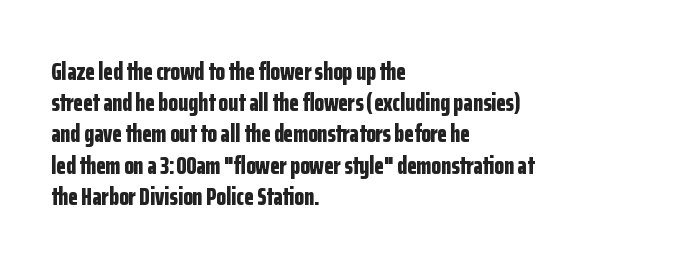
The image shows 25 px bold type, upright; set left-aligned, normal line spacing (1.25x), normal letter spacing, not underlined.
